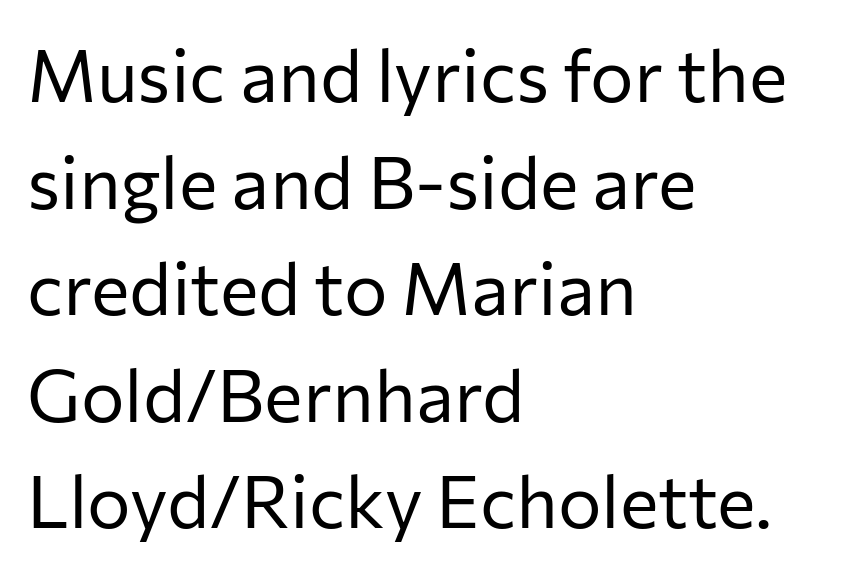
{"serif": "no", "italic": "no", "bold": "no", "weight": "regular", "width": "normal", "stroke_contrast": "low", "x_height": "medium", "monospaced": "no", "underline": "no", "align": "left", "line_spacing": "normal", "line_spacing_ratio": 1.46, "letter_spacing": "normal", "letter_spacing_em": 0.0, "glyph_px": 73}
